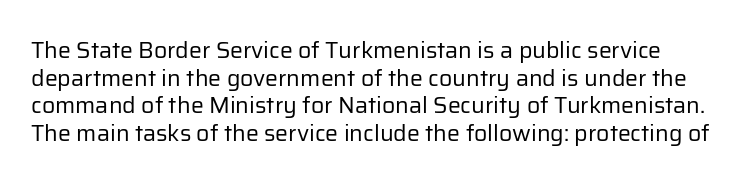
Q: Is the text bold? A: No.
Q: Is the text italic (slanted)? A: No, it is upright.
Q: Is the text underlined? A: No.
Q: Is the spacing between letters normal or unusually wide? A: Normal.
